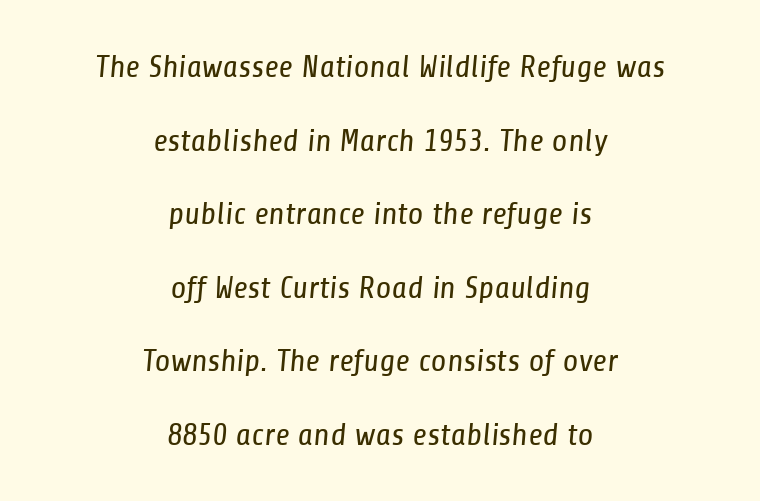
The image shows 32 px regular-weight, condensed sans-serif type; set centered, loose line spacing (2.3x), normal letter spacing, not underlined; low stroke contrast and a medium x-height.
